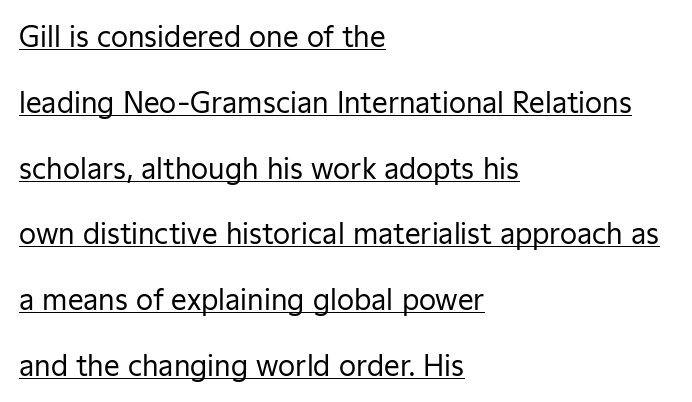
{"serif": "no", "italic": "no", "bold": "no", "weight": "regular", "width": "normal", "stroke_contrast": "low", "x_height": "medium", "monospaced": "no", "underline": "yes", "align": "left", "line_spacing": "loose", "line_spacing_ratio": 2.35, "letter_spacing": "normal", "letter_spacing_em": 0.0, "glyph_px": 28}
